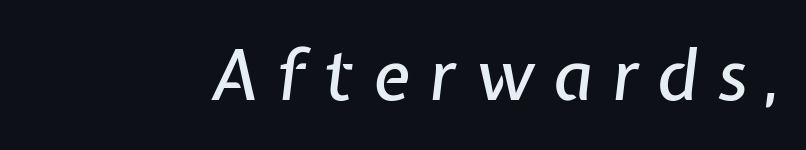
The image shows 69 px text type, italic (leaning right); set unusually wide letter spacing (+0.27 em), not underlined; low stroke contrast and a medium x-height.
